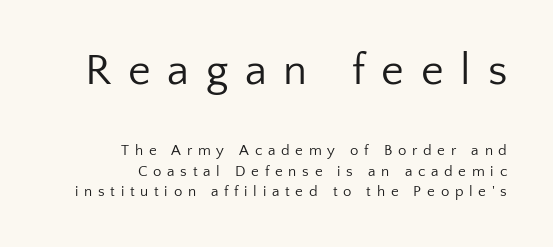
The rendering shrinks the type as you move from the upper chunk to the lower. Check under the words: just untouched page. Think standard paragraph weight, or any step lighter than that. A student would call this right alignment; a typographer would say flush right, rag left.
